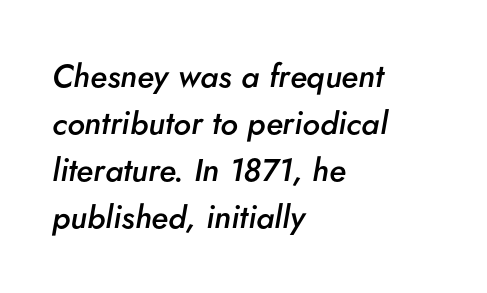
Q: Is the text bold? A: Semi-bold.
Q: Is the text italic (slanted)? A: Yes, it leans right by about 5 degrees.
Q: Is the text underlined? A: No.
Q: How is the paragraph aligned? A: Left-aligned.
Q: Is the spacing between letters normal or unusually wide? A: Normal.
Q: Is the spacing between lines tight, normal or loose? A: Normal.
Q: Width (condensed, normal, or wide)? A: Normal.
Q: Stroke contrast? A: Low.
Q: x-height? A: Small.
Q: Monospaced? A: No.
